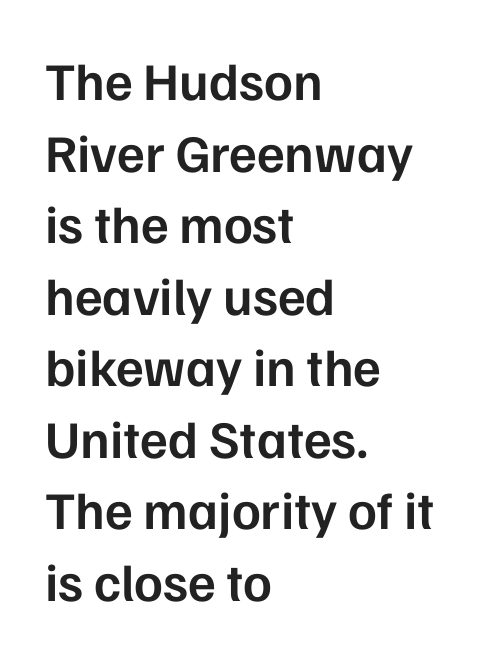
Decoration check: the copy has no underline. The typography opts for an upright posture over an oblique one. If you measured baseline to baseline, you'd find a middling distance. The tracking reads as untouched default to a designer's eye. Check where the strokes stop: nothing finishes them off — pure sans. This sample is left-justified, so line endings fall wherever the words run out.
